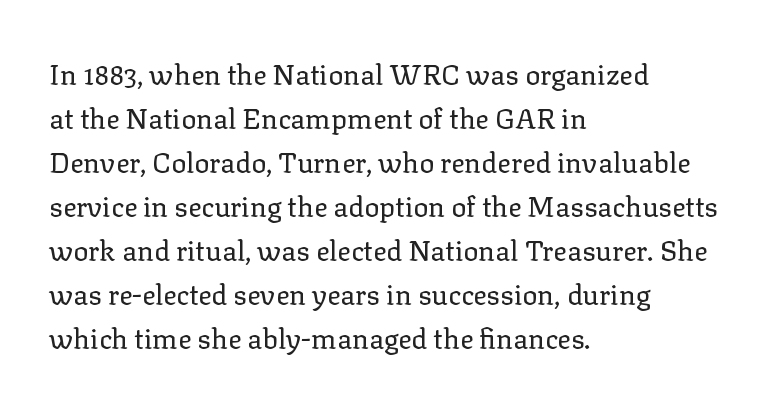
Q: Is the text bold? A: No.
Q: Is the text italic (slanted)? A: No, it is upright.
Q: Is the typeface a serif or a sans-serif typeface? A: Serif.
Q: Is the text underlined? A: No.
Q: How is the paragraph aligned? A: Left-aligned.
Q: Is the spacing between letters normal or unusually wide? A: Normal.
Q: Is the spacing between lines tight, normal or loose? A: Normal.
Q: Width (condensed, normal, or wide)? A: Normal.
Q: Stroke contrast? A: Low.
Q: x-height? A: Medium.
Q: Monospaced? A: No.
